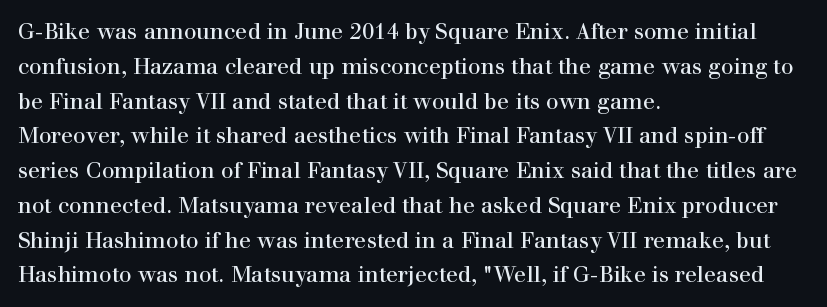
{"italic": "no", "bold": "no", "underline": "no", "align": "left", "line_spacing": "normal", "line_spacing_ratio": 1.58, "letter_spacing": "normal", "letter_spacing_em": 0.0, "glyph_px": 22}
